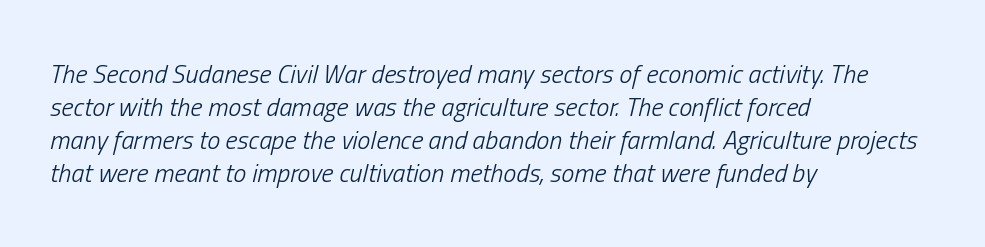
{"italic": "yes", "lean": "right", "slant_degrees": 13, "bold": "no", "underline": "no", "align": "left", "line_spacing": "normal", "line_spacing_ratio": 1.27, "letter_spacing": "normal", "letter_spacing_em": 0.0, "glyph_px": 26}
